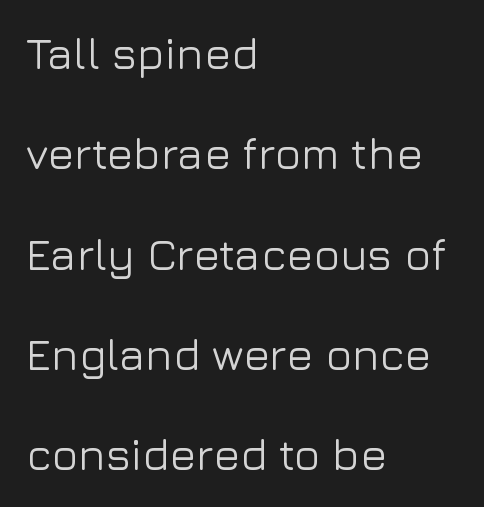
Spacing between characters is what you'd get straight out of the box. Nope, not italic — everything's standing straight. The lines are quadded left. Note the varied advance widths — an 'i' is clearly narrower than an 'm'. This is sans-serif lettering, the kind often seen on screens and signage.
